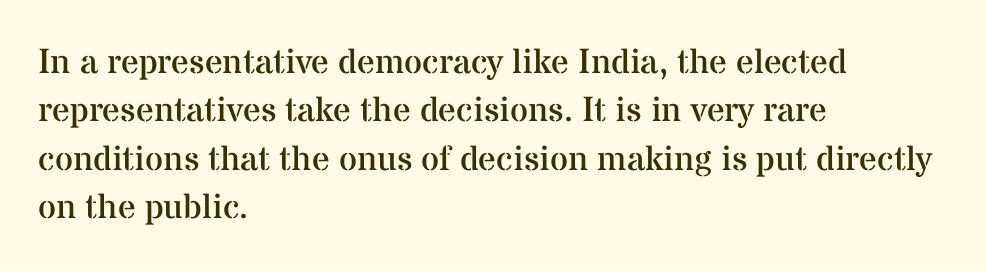
{"serif": "yes", "italic": "no", "bold": "no", "weight": "regular", "width": "normal", "stroke_contrast": "medium", "x_height": "medium", "monospaced": "no", "underline": "no", "align": "left", "line_spacing": "normal", "line_spacing_ratio": 1.38, "letter_spacing": "normal", "letter_spacing_em": 0.0, "glyph_px": 35}
